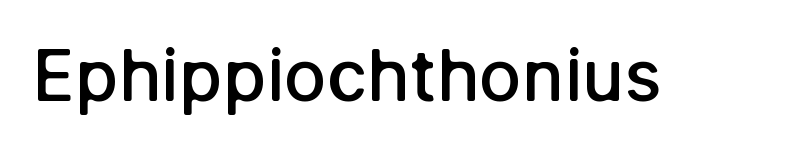
Q: Is the text bold? A: Semi-bold.
Q: Is the text italic (slanted)? A: No, it is upright.
Q: Is the typeface a serif or a sans-serif typeface? A: Sans-serif.
Q: Is the text underlined? A: No.
Q: Is the spacing between letters normal or unusually wide? A: Normal.
Q: Width (condensed, normal, or wide)? A: Normal.
Q: Stroke contrast? A: Low.
Q: x-height? A: Medium.
Q: Monospaced? A: No.
